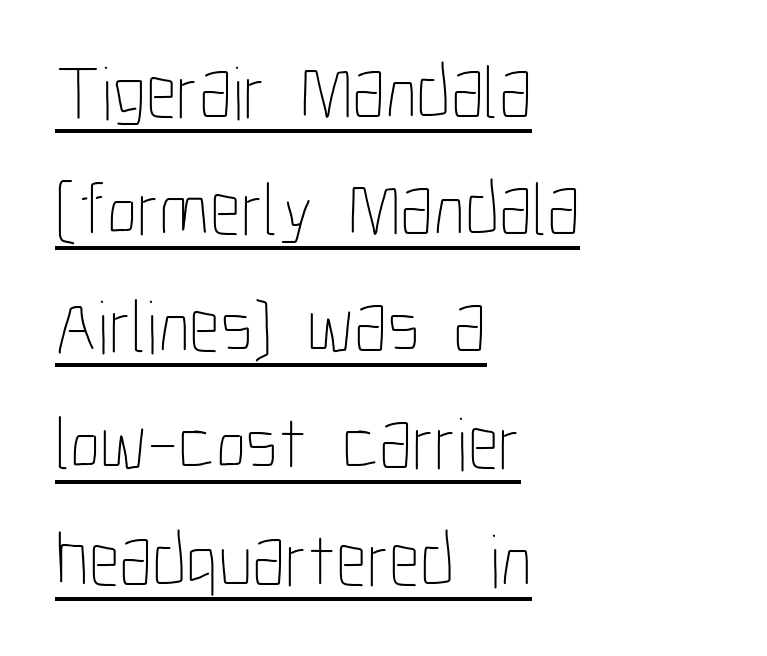
{"italic": "no", "bold": "no", "weight": "thin", "width": "condensed", "stroke_contrast": "low", "x_height": "medium", "monospaced": "no", "underline": "yes", "align": "left", "line_spacing": "normal", "line_spacing_ratio": 1.54, "letter_spacing": "normal", "letter_spacing_em": 0.0, "glyph_px": 76}
